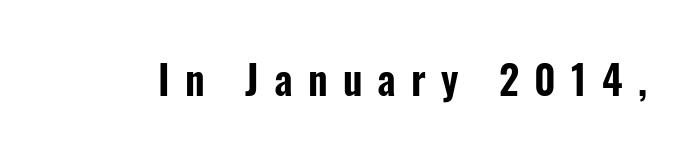
{"serif": "no", "italic": "no", "width": "condensed", "stroke_contrast": "low", "x_height": "medium", "monospaced": "no", "underline": "no", "letter_spacing": "wide", "letter_spacing_em": 0.38, "glyph_px": 40}
